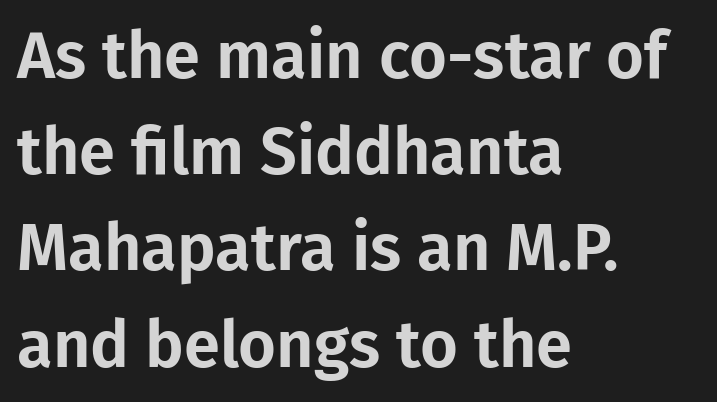
The image shows 65 px sans-serif type, upright; set left-aligned, normal line spacing (1.48x), normal letter spacing, not underlined; low stroke contrast and a medium x-height.
